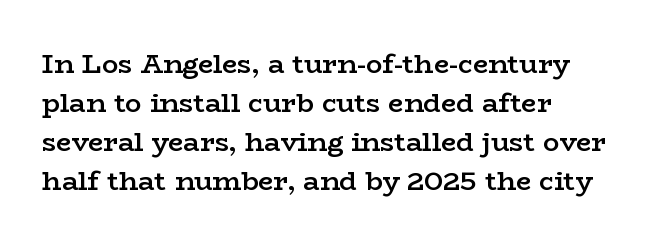
Q: Is the text bold? A: Semi-bold.
Q: Is the text italic (slanted)? A: No, it is upright.
Q: Is the text underlined? A: No.
Q: How is the paragraph aligned? A: Left-aligned.
Q: Is the spacing between letters normal or unusually wide? A: Normal.
Q: Is the spacing between lines tight, normal or loose? A: Normal.
